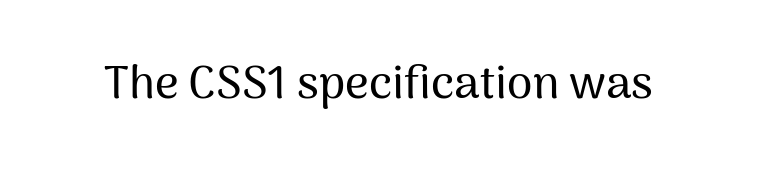
{"serif": "no", "italic": "no", "width": "normal", "stroke_contrast": "medium", "x_height": "medium", "monospaced": "no", "underline": "no", "letter_spacing": "normal", "letter_spacing_em": 0.0, "glyph_px": 46}
